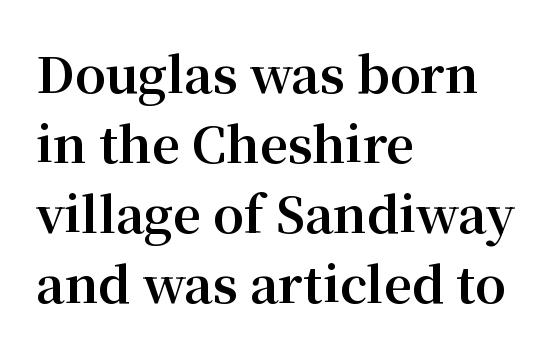
{"serif": "yes", "italic": "no", "bold": "yes", "weight": "bold", "width": "normal", "stroke_contrast": "medium", "x_height": "medium", "monospaced": "no", "underline": "no", "align": "left", "line_spacing": "normal", "line_spacing_ratio": 1.43, "letter_spacing": "normal", "letter_spacing_em": 0.0, "glyph_px": 49}
